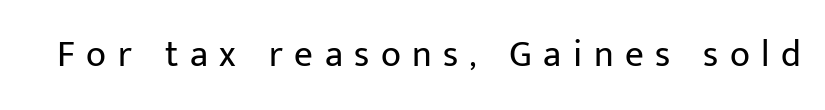
The lettering stays uniformly vertical, giving the passage a roman look. You can tell from the bare stems that sans-serif type was used. This sample has the flowing, uneven cadence of proportional lettering. The gaps between neighbouring characters are conspicuously large. Unbolded letterforms with no extra heft.
